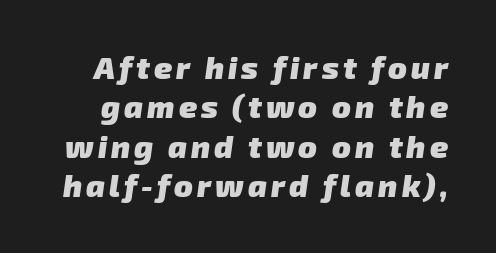
Rows of type keep a routine distance in the vertical direction. Every letter is thick-stroked: bold, no question. A bare baseline throughout the passage. This rendering employs a face without finishing strokes, i.e., a sans-serif.
